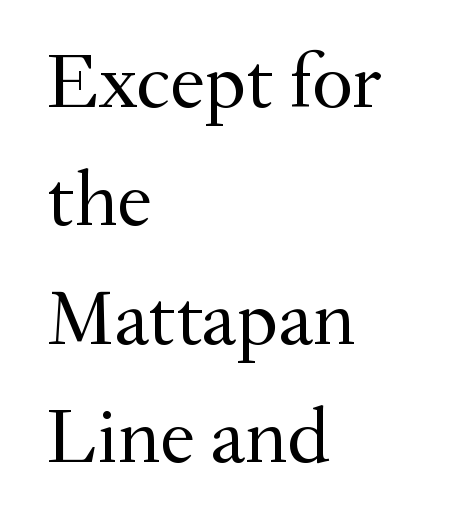
{"serif": "yes", "italic": "no", "bold": "no", "weight": "regular", "width": "normal", "stroke_contrast": "medium", "x_height": "small", "monospaced": "no", "underline": "no", "align": "left", "line_spacing": "normal", "line_spacing_ratio": 1.5, "letter_spacing": "normal", "letter_spacing_em": 0.0, "glyph_px": 79}
